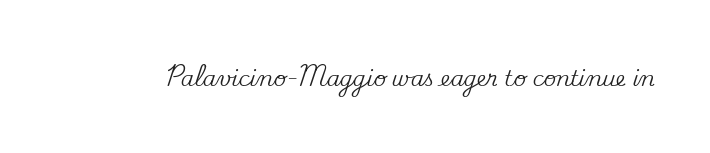
Q: Is the text italic (slanted)? A: Yes.
Q: Is the text underlined? A: No.
Q: Is the spacing between letters normal or unusually wide? A: Normal.
